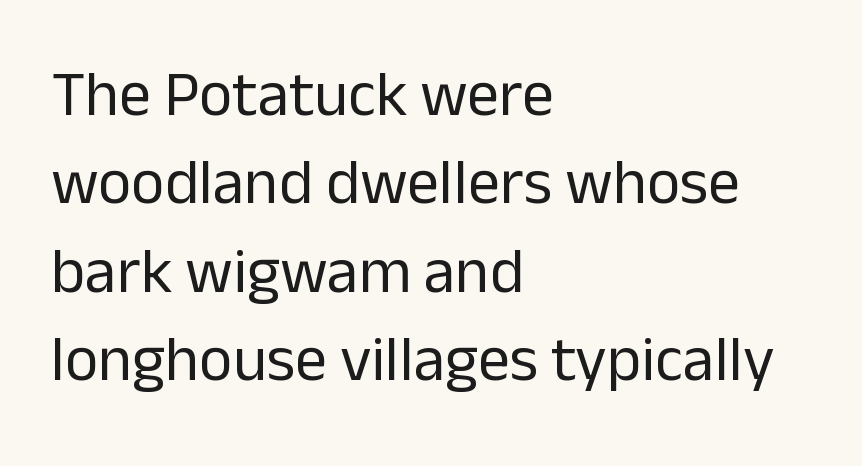
Unlike italic type, these characters show no tilt at all. Tracking here is standard; glyphs follow each other at the usual distance. A sans-serif font was chosen for this passage. The cut favours lightness, reaching ordinary text weight at its darkest. Nobody drew a line under any word here.
